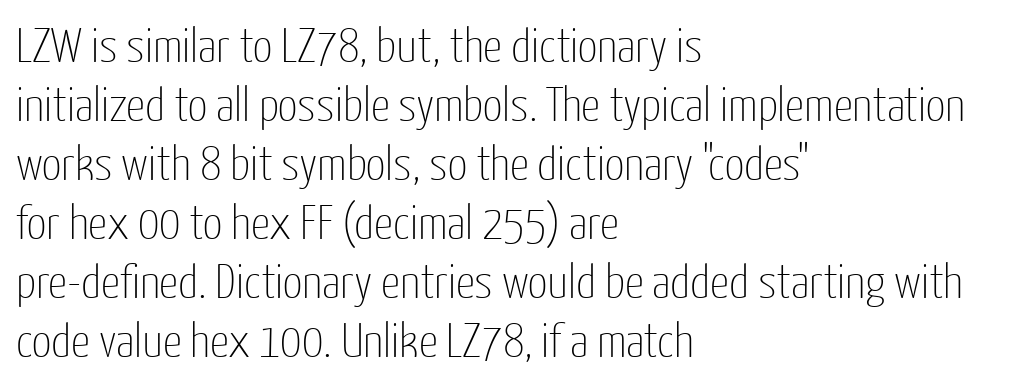
The image shows 48 px thin, condensed sans-serif type, upright; set left-aligned, line spacing 1.23x, normal letter spacing, not underlined; low stroke contrast and a medium x-height.
